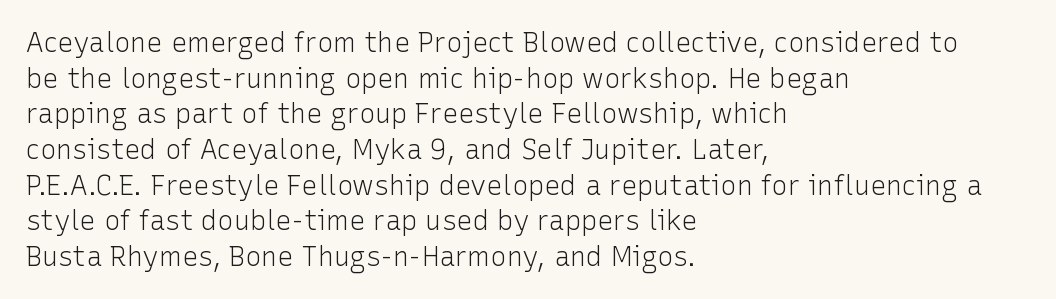
{"italic": "no", "bold": "no", "underline": "no", "align": "left", "line_spacing": "normal", "line_spacing_ratio": 1.32, "letter_spacing": "normal", "letter_spacing_em": 0.0, "glyph_px": 27}
